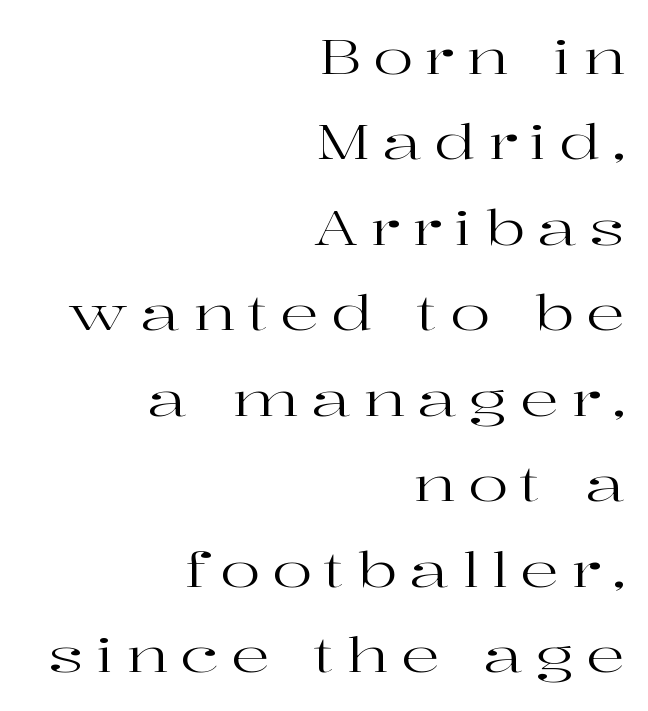
Ink coverage per letter is moderate at most. The passage shown is typed in a proportional face where columns would drift. The tracking jumps out immediately: characters are airy and widely separated. If you drew a line through each stem, it would be perfectly vertical. The passage shown is not underscored anywhere. Alignment: flush right.
